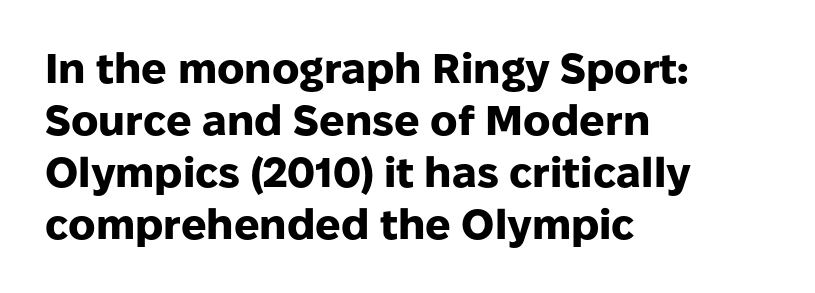
Q: Is the text bold? A: Yes.
Q: Is the text italic (slanted)? A: No, it is upright.
Q: Is the typeface a serif or a sans-serif typeface? A: Sans-serif.
Q: Is the text underlined? A: No.
Q: How is the paragraph aligned? A: Left-aligned.
Q: Is the spacing between letters normal or unusually wide? A: Normal.
Q: Width (condensed, normal, or wide)? A: Normal.
Q: Stroke contrast? A: Low.
Q: x-height? A: Medium.
Q: Monospaced? A: No.
